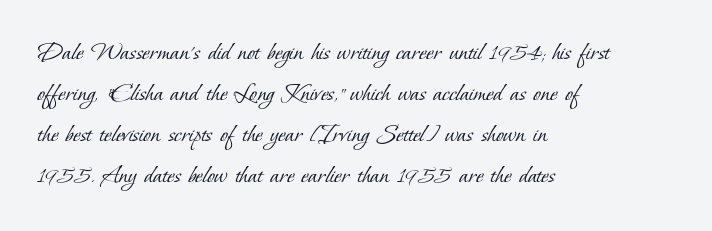
Q: Is the text bold? A: No.
Q: Is the typeface a serif or a sans-serif typeface? A: Serif.
Q: Is the text underlined? A: No.
Q: How is the paragraph aligned? A: Left-aligned.
Q: Is the spacing between letters normal or unusually wide? A: Normal.
Q: Is the spacing between lines tight, normal or loose? A: Normal.
Q: Width (condensed, normal, or wide)? A: Normal.
Q: Stroke contrast? A: Low.
Q: x-height? A: Small.
Q: Monospaced? A: No.
